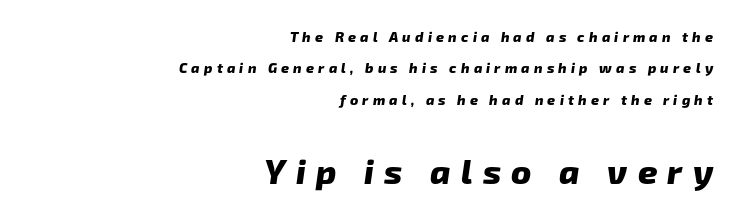
The image shows 34 px heavy sans-serif type; set right-aligned, loose line spacing (2.25x), unusually wide letter spacing (+0.3 em), not underlined; the second (bottom) block is 2.43x larger; low stroke contrast and a medium x-height.
